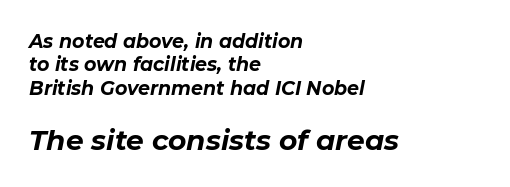
Q: Is the text bold? A: Yes.
Q: Is the text italic (slanted)? A: Yes, it leans right by about 11 degrees.
Q: Is the text underlined? A: No.
Q: How is the paragraph aligned? A: Left-aligned.
Q: Is the spacing between letters normal or unusually wide? A: Normal.
Q: Which block of text is set in a larger size, the first (top) or the second (bottom)? A: The second (bottom) one.
Q: Width (condensed, normal, or wide)? A: Normal.
Q: Stroke contrast? A: Low.
Q: x-height? A: Medium.
Q: Monospaced? A: No.
